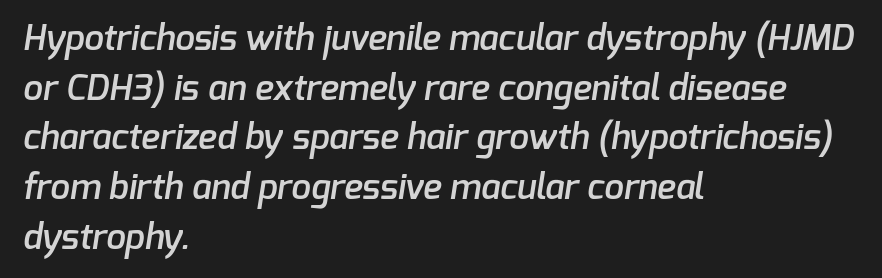
The image shows 35 px semibold sans-serif type; set left-aligned, normal line spacing (1.42x), normal letter spacing, not underlined; low stroke contrast and a medium x-height.
